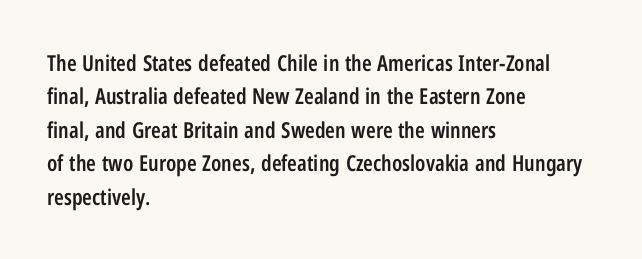
The image shows 22 px text type, upright; set left-aligned, normal line spacing (1.52x), normal letter spacing, not underlined.
